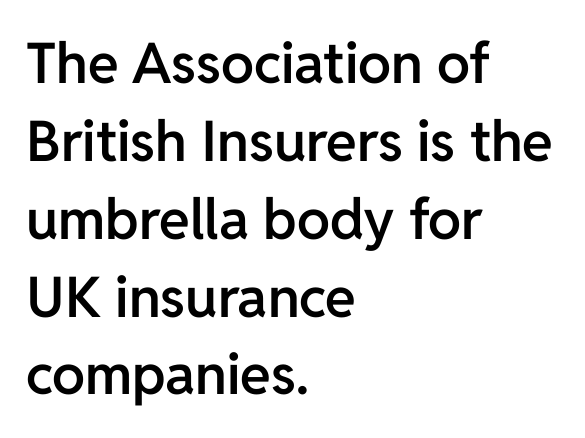
Q: Is the text bold? A: Semi-bold.
Q: Is the text italic (slanted)? A: No, it is upright.
Q: Is the typeface a serif or a sans-serif typeface? A: Sans-serif.
Q: Is the text underlined? A: No.
Q: How is the paragraph aligned? A: Left-aligned.
Q: Is the spacing between letters normal or unusually wide? A: Normal.
Q: Is the spacing between lines tight, normal or loose? A: Normal.
Q: Width (condensed, normal, or wide)? A: Normal.
Q: Stroke contrast? A: Low.
Q: x-height? A: Medium.
Q: Monospaced? A: No.
